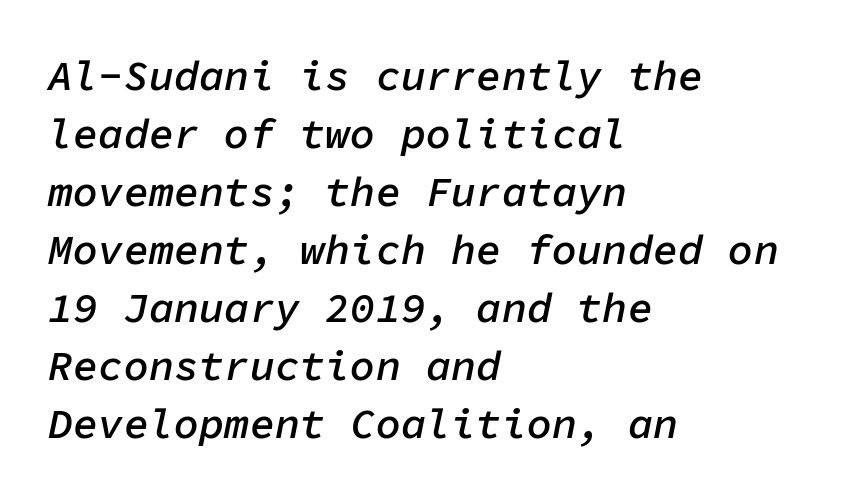
Q: Is the text bold? A: Semi-bold.
Q: Is the text italic (slanted)? A: Yes, it leans right by about 11 degrees.
Q: Is the text underlined? A: No.
Q: How is the paragraph aligned? A: Left-aligned.
Q: Is the spacing between letters normal or unusually wide? A: Normal.
Q: Is the spacing between lines tight, normal or loose? A: Normal.
Q: Width (condensed, normal, or wide)? A: Normal.
Q: Stroke contrast? A: Low.
Q: x-height? A: Medium.
Q: Monospaced? A: Yes.
